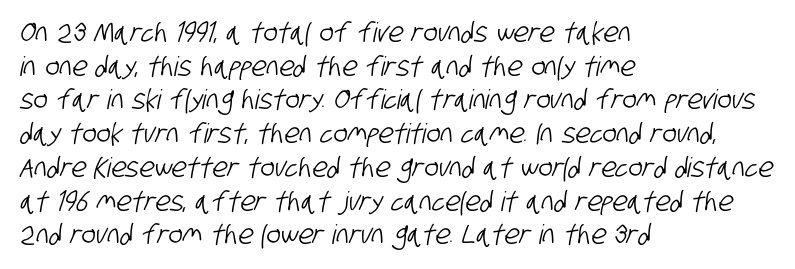
Q: Is the text underlined? A: No.
Q: How is the paragraph aligned? A: Left-aligned.
Q: Is the spacing between letters normal or unusually wide? A: Normal.
Q: Is the spacing between lines tight, normal or loose? A: Normal.
